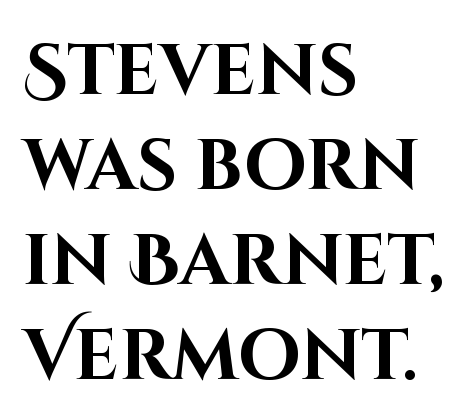
The image shows 71 px bold sans-serif type, upright; set left-aligned, normal line spacing (1.34x), normal letter spacing, not underlined; high stroke contrast and a large x-height.
